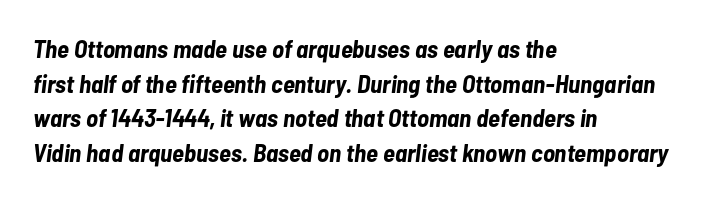
The image shows 25 px bold type, italic (leaning right); set left-aligned, normal line spacing (1.39x), normal letter spacing, not underlined.
